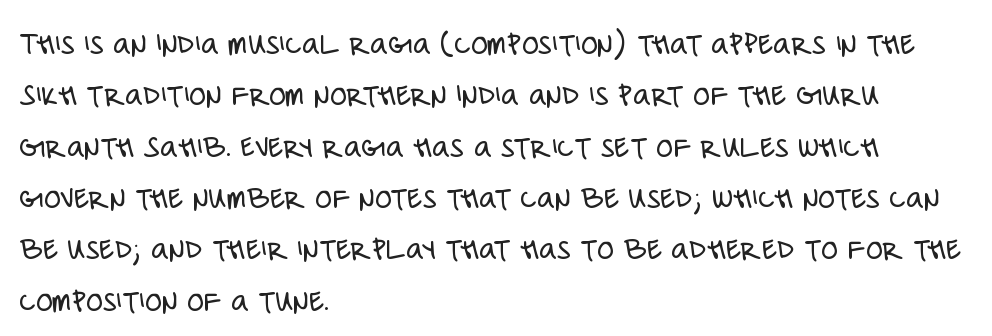
The image shows 34 px light, condensed sans-serif type, upright; set left-aligned, normal line spacing (1.51x), normal letter spacing, not underlined; low stroke contrast and a large x-height.
